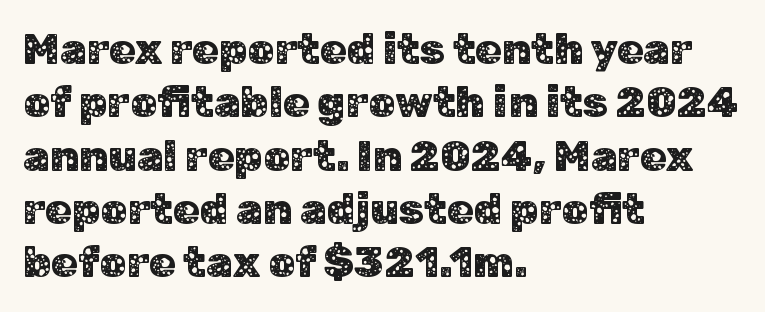
{"serif": "no", "italic": "no", "width": "normal", "stroke_contrast": "low", "x_height": "medium", "monospaced": "no", "underline": "no", "align": "left", "line_spacing_ratio": 1.24, "letter_spacing": "normal", "letter_spacing_em": 0.0, "glyph_px": 43}
